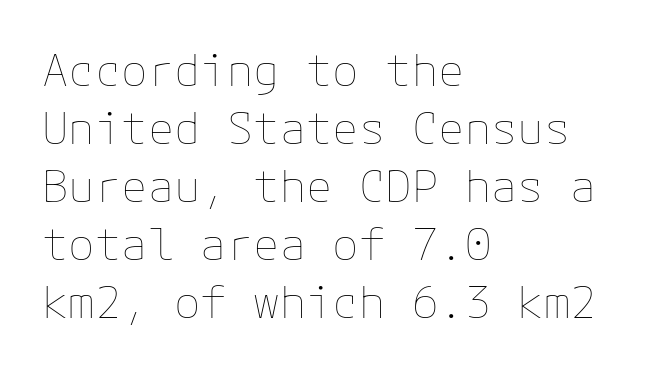
The image shows 44 px thin type, upright; set left-aligned, normal line spacing (1.32x), normal letter spacing, not underlined; low stroke contrast and a medium x-height.
